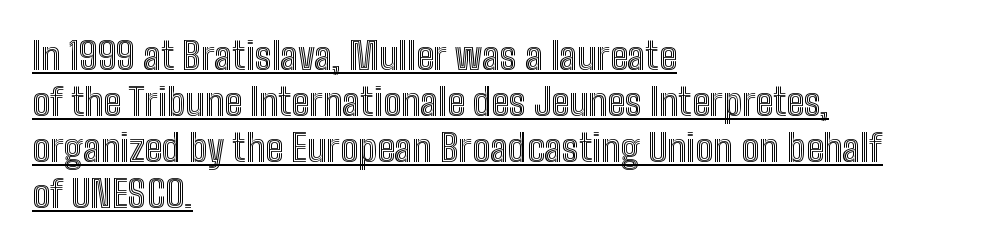
There is no visible air inserted between adjacent glyphs. A rule runs beneath these lines of type. A typesetter would mark this as roman, not italic. A typesetter would call this proportional, since set widths differ per character.
